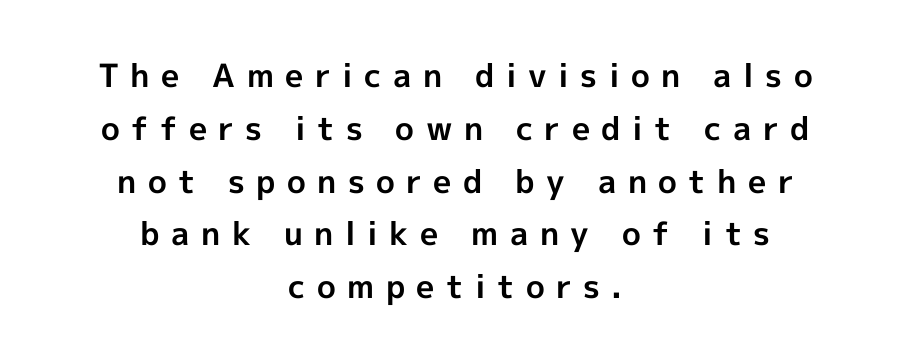
{"serif": "no", "italic": "no", "bold": "yes", "weight": "bold", "width": "normal", "x_height": "medium", "monospaced": "no", "underline": "no", "align": "center", "line_spacing": "normal", "line_spacing_ratio": 1.65, "letter_spacing": "wide", "letter_spacing_em": 0.36, "glyph_px": 32}
